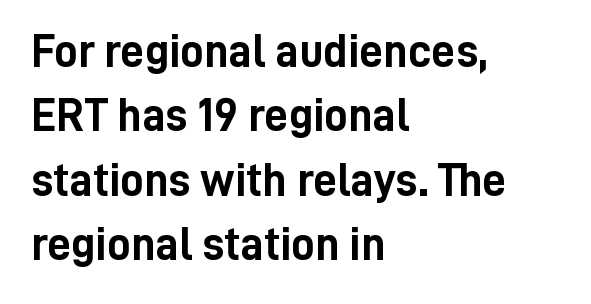
{"serif": "no", "italic": "no", "bold": "yes", "weight": "semibold", "width": "condensed", "stroke_contrast": "low", "x_height": "medium", "monospaced": "no", "underline": "no", "align": "left", "line_spacing": "normal", "line_spacing_ratio": 1.37, "letter_spacing": "normal", "letter_spacing_em": 0.0, "glyph_px": 47}
